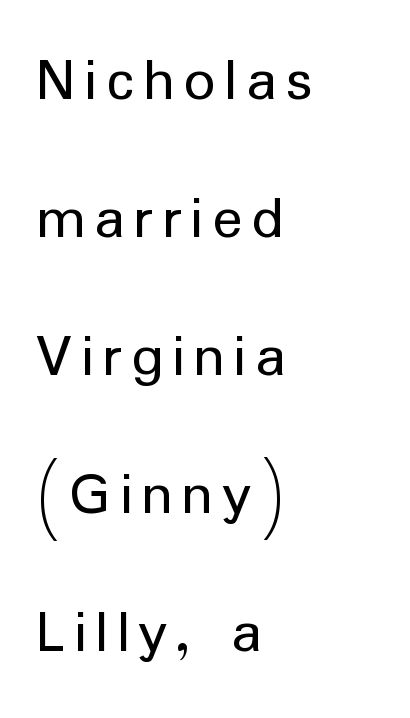
{"serif": "no", "italic": "no", "bold": "no", "weight": "regular", "width": "normal", "stroke_contrast": "low", "x_height": "medium", "monospaced": "no", "underline": "no", "align": "left", "line_spacing": "loose", "line_spacing_ratio": 2.19, "glyph_px": 63}
